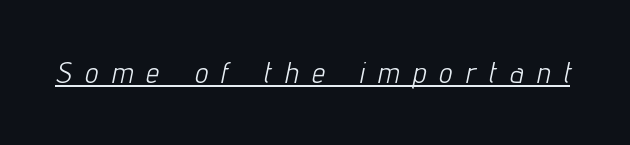
Caption: expanded tracking, letters set apart. Ink coverage per letter is moderate at most. A continuous stroke trails under the words, as in a hyperlink. Tall strokes in this sample are angled rather than plumb. Think of a printed novel: that variable character pitch is what you see here.
